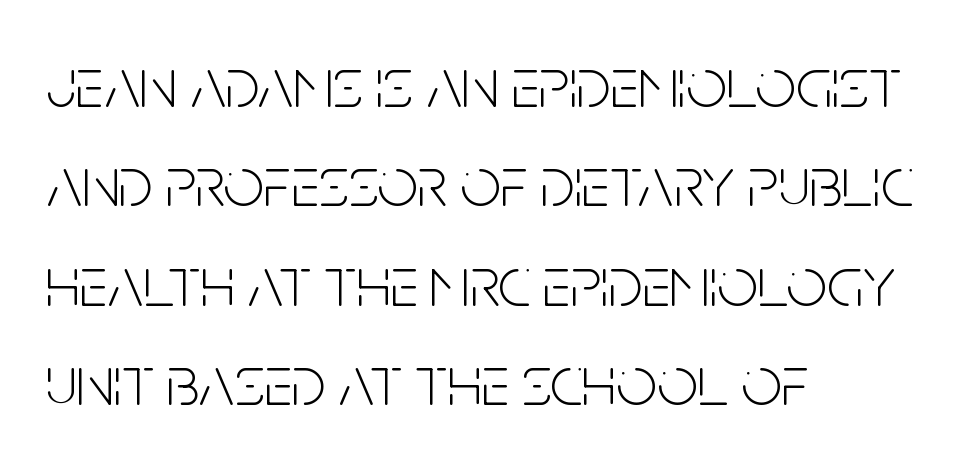
{"serif": "no", "italic": "no", "bold": "no", "weight": "light", "width": "condensed", "stroke_contrast": "low", "x_height": "large", "monospaced": "no", "underline": "no", "align": "left", "line_spacing": "normal", "line_spacing_ratio": 1.4, "letter_spacing": "normal", "letter_spacing_em": 0.0, "glyph_px": 71}
